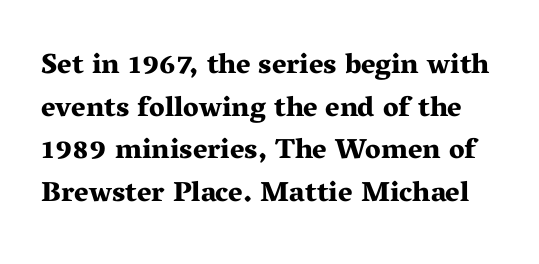
In terms of posture, this sample is upright. Line spacing here is normal. The line texture is even and compact thanks to regular tracking. The passage shown is typed in a proportional face where columns would drift. Serifs: yes, visible at the terminals of the letterforms.
